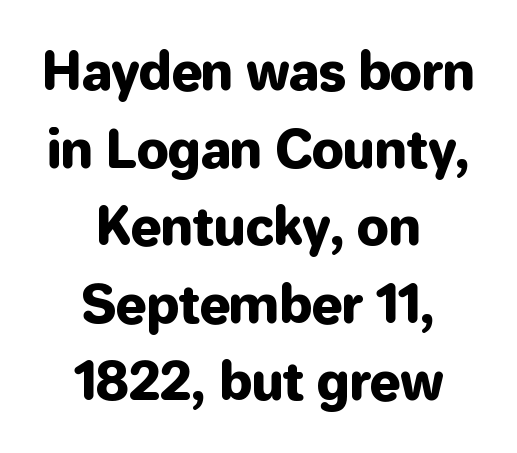
The image shows 51 px sans-serif type, upright; set centered, normal line spacing (1.52x), normal letter spacing, not underlined; low stroke contrast and a medium x-height.
